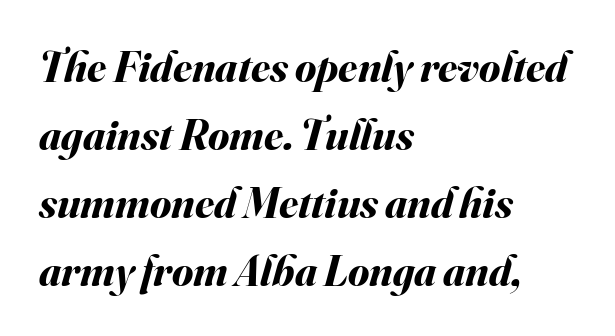
Q: Is the text bold? A: Yes.
Q: Is the text italic (slanted)? A: Yes, it leans right by about 16 degrees.
Q: Is the text underlined? A: No.
Q: How is the paragraph aligned? A: Left-aligned.
Q: Is the spacing between letters normal or unusually wide? A: Normal.
Q: Is the spacing between lines tight, normal or loose? A: Normal.
Q: Width (condensed, normal, or wide)? A: Normal.
Q: Stroke contrast? A: Medium.
Q: x-height? A: Small.
Q: Monospaced? A: No.
